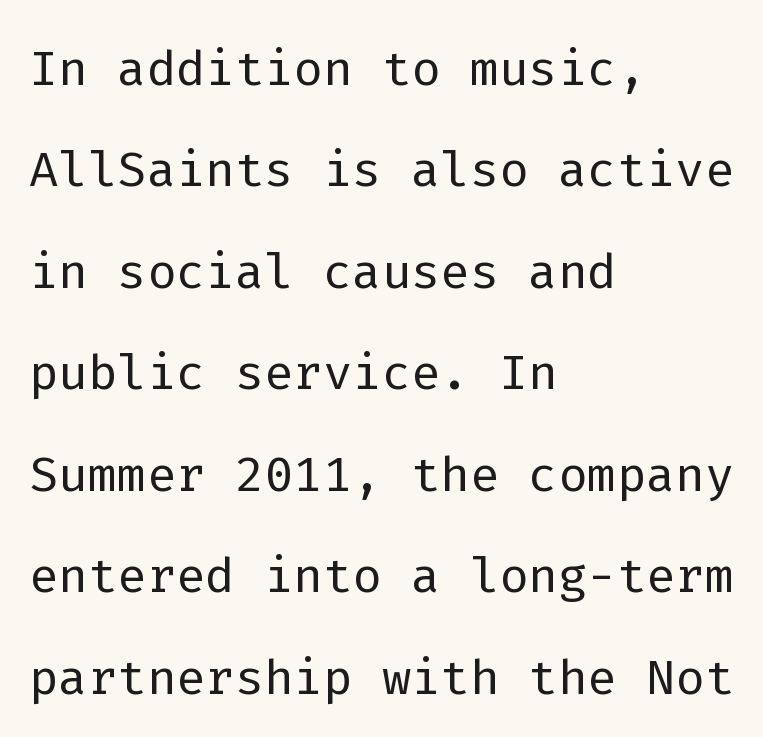
{"serif": "no", "italic": "no", "bold": "no", "weight": "light", "width": "normal", "stroke_contrast": "low", "x_height": "medium", "monospaced": "yes", "underline": "no", "align": "left", "line_spacing": "normal", "line_spacing_ratio": 1.47, "letter_spacing": "normal", "letter_spacing_em": 0.0, "glyph_px": 69}
